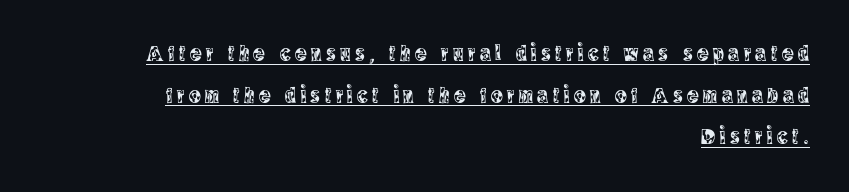
Q: Is the text italic (slanted)? A: No, it is upright.
Q: Is the text underlined? A: Yes.
Q: How is the paragraph aligned? A: Right-aligned.
Q: Is the spacing between letters normal or unusually wide? A: Unusually wide.
